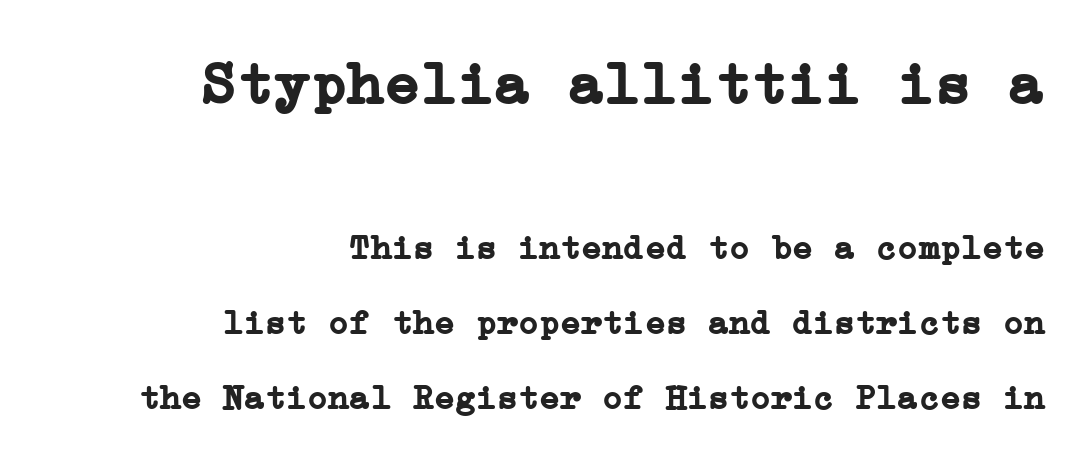
{"serif": "yes", "italic": "no", "bold": "yes", "weight": "semibold", "width": "normal", "stroke_contrast": "low", "x_height": "medium", "underline": "no", "align": "right", "line_spacing": "loose", "line_spacing_ratio": 2.15, "letter_spacing": "normal", "letter_spacing_em": 0.0, "larger_block": "first", "size_ratio": 1.74, "glyph_px": 61}
